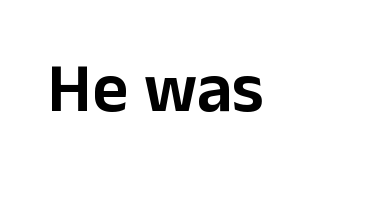
{"serif": "no", "italic": "no", "width": "normal", "stroke_contrast": "low", "x_height": "medium", "monospaced": "no", "underline": "no", "letter_spacing": "normal", "letter_spacing_em": 0.0, "glyph_px": 69}
